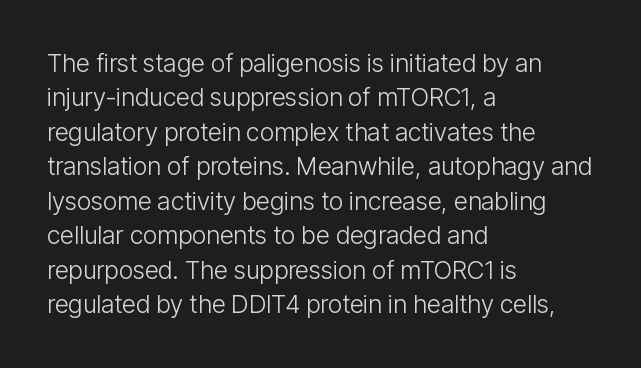
{"italic": "no", "bold": "no", "underline": "no", "align": "left", "line_spacing": "normal", "line_spacing_ratio": 1.38, "letter_spacing": "normal", "letter_spacing_em": 0.0, "glyph_px": 25}
